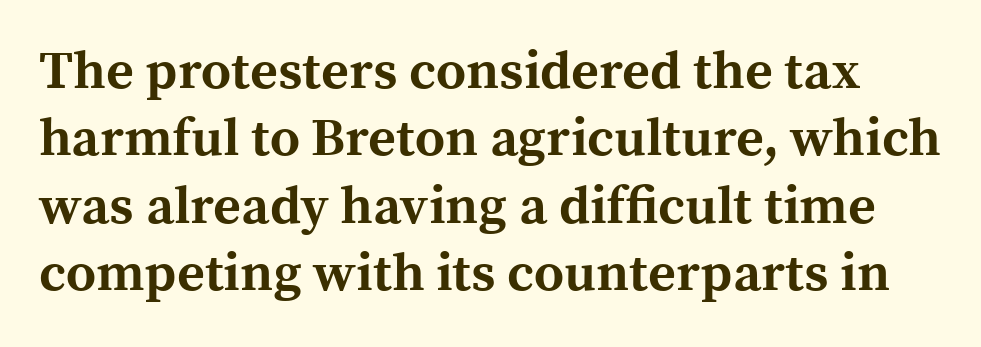
Q: Is the text bold? A: Yes.
Q: Is the text italic (slanted)? A: No, it is upright.
Q: Is the typeface a serif or a sans-serif typeface? A: Serif.
Q: Is the text underlined? A: No.
Q: Is the spacing between letters normal or unusually wide? A: Normal.
Q: Is the spacing between lines tight, normal or loose? A: Normal.
Q: Width (condensed, normal, or wide)? A: Normal.
Q: x-height? A: Medium.
Q: Monospaced? A: No.
